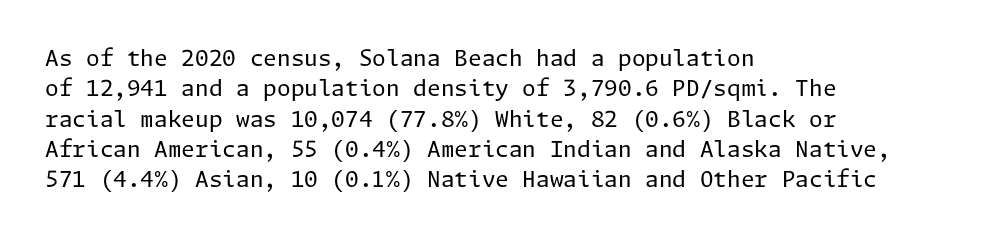
A quiet, ordinary-to-light weight characterises the typeface. The text block is weighted toward the left margin, trailing off unevenly rightward. This rendering leaves character spacing at its baseline value. Characters remain perfectly vertical along every line. The strip under each line holds only bare page.
